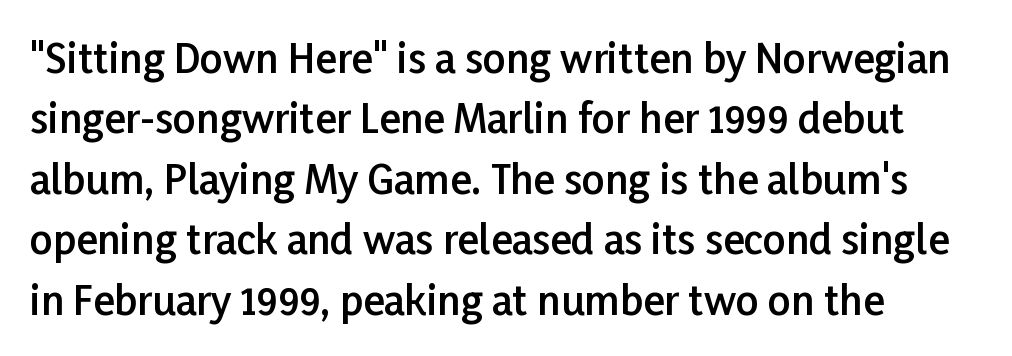
{"serif": "no", "italic": "no", "bold": "semi", "weight": "semibold", "width": "normal", "stroke_contrast": "low", "x_height": "medium", "monospaced": "no", "underline": "no", "align": "left", "line_spacing": "normal", "line_spacing_ratio": 1.51, "letter_spacing": "normal", "letter_spacing_em": 0.0, "glyph_px": 40}
